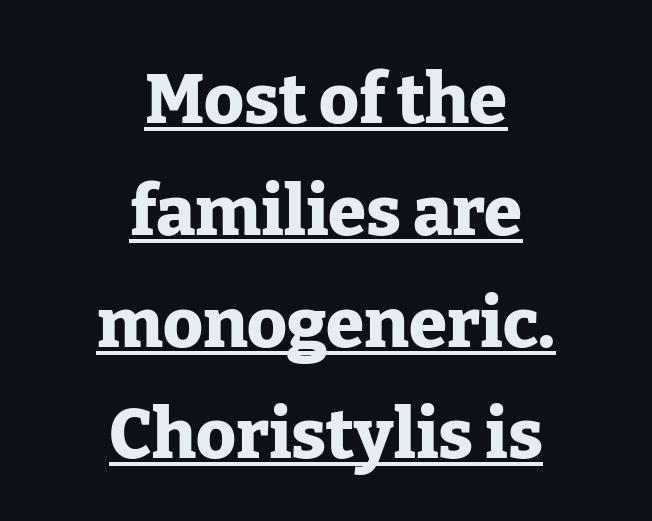
{"serif": "yes", "italic": "no", "bold": "yes", "weight": "heavy", "width": "normal", "stroke_contrast": "low", "x_height": "medium", "monospaced": "no", "underline": "yes", "align": "center", "line_spacing": "normal", "line_spacing_ratio": 1.62, "letter_spacing": "normal", "letter_spacing_em": 0.0, "glyph_px": 69}
